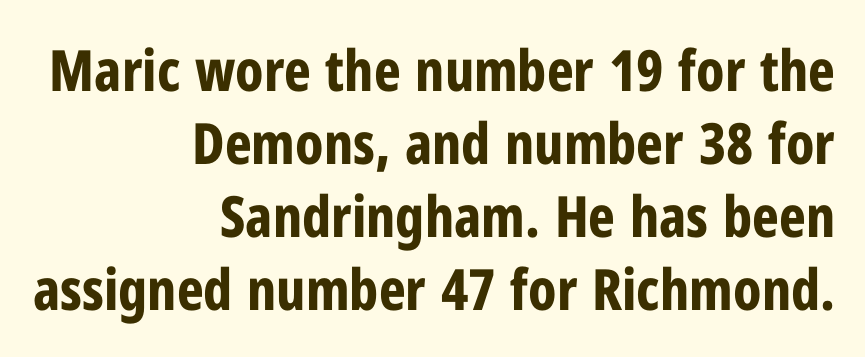
{"serif": "no", "italic": "no", "bold": "yes", "weight": "bold", "width": "condensed", "stroke_contrast": "low", "x_height": "medium", "monospaced": "no", "underline": "no", "align": "right", "line_spacing": "normal", "line_spacing_ratio": 1.28, "letter_spacing": "normal", "letter_spacing_em": 0.0, "glyph_px": 57}
